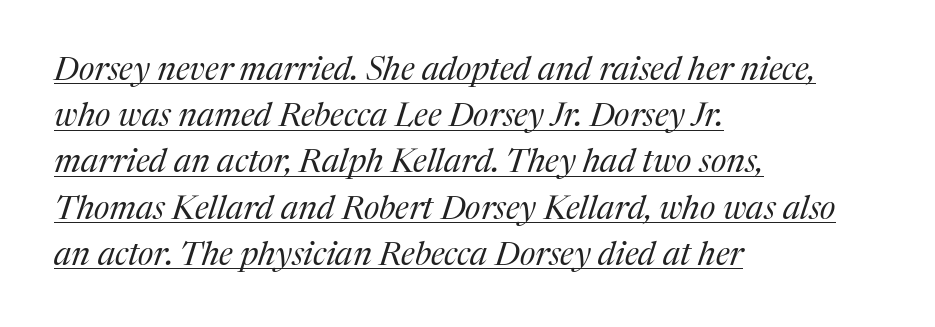
The image shows 33 px regular-weight serif type, italic (leaning right); set left-aligned, normal line spacing (1.4x), normal letter spacing, underlined; medium stroke contrast and a medium x-height.
